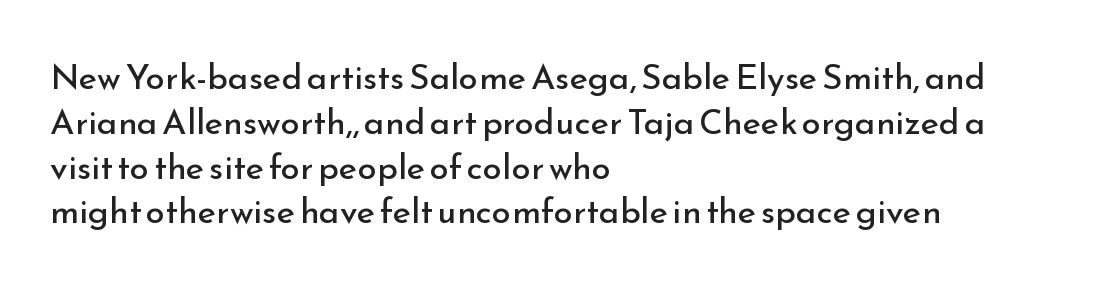
{"serif": "no", "italic": "no", "bold": "no", "weight": "regular", "width": "normal", "stroke_contrast": "low", "x_height": "small", "monospaced": "no", "underline": "no", "align": "left", "line_spacing": "normal", "line_spacing_ratio": 1.28, "letter_spacing": "normal", "letter_spacing_em": 0.0, "glyph_px": 35}
